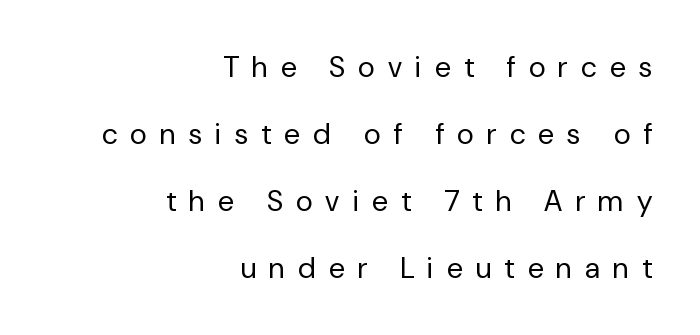
The image shows 29 px regular-weight sans-serif type, upright; set right-aligned, loose line spacing (2.31x), unusually wide letter spacing (+0.46 em), not underlined; low stroke contrast and a medium x-height.
